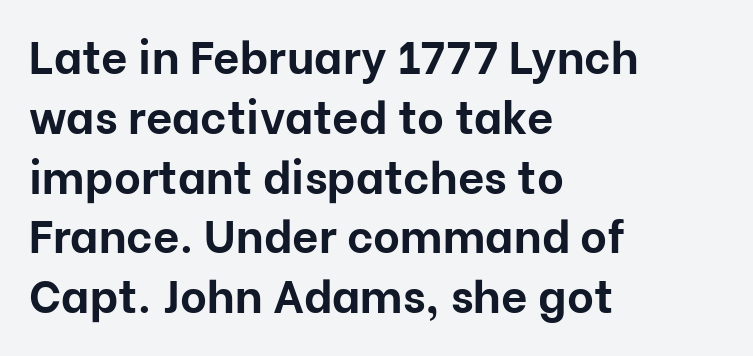
{"serif": "no", "italic": "no", "bold": "yes", "weight": "bold", "width": "normal", "stroke_contrast": "low", "x_height": "medium", "monospaced": "no", "underline": "no", "align": "left", "line_spacing": "normal", "line_spacing_ratio": 1.3, "letter_spacing": "normal", "letter_spacing_em": 0.0, "glyph_px": 46}
